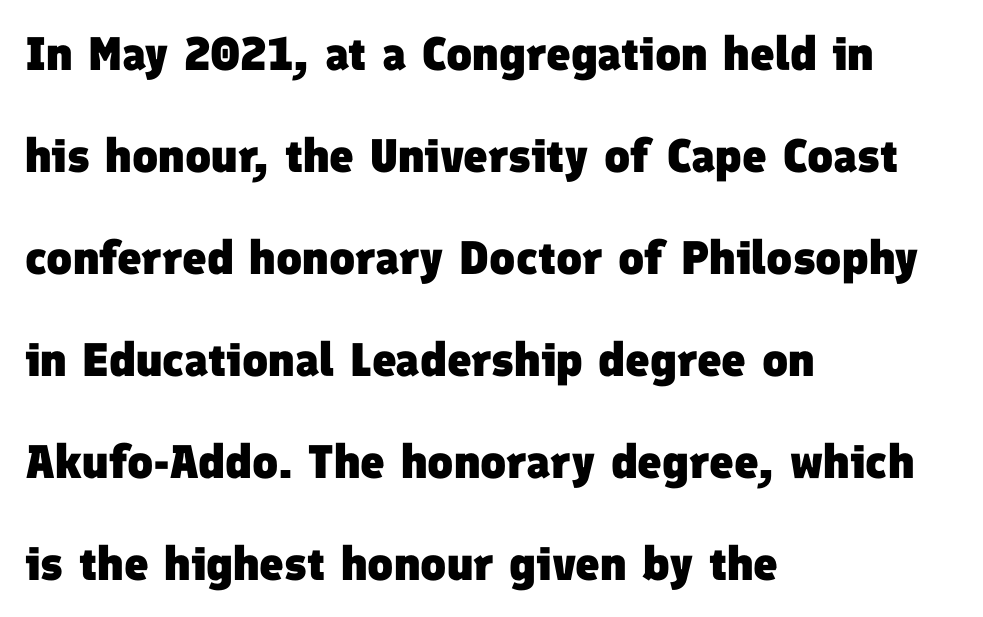
{"serif": "no", "bold": "yes", "weight": "heavy", "width": "normal", "stroke_contrast": "low", "x_height": "medium", "monospaced": "no", "underline": "no", "align": "left", "line_spacing": "loose", "line_spacing_ratio": 2.17, "letter_spacing": "normal", "letter_spacing_em": 0.0, "glyph_px": 47}
